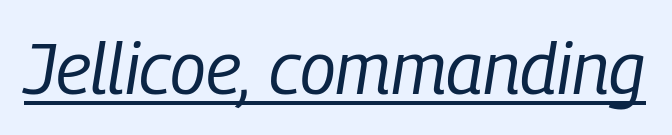
{"italic": "yes", "lean": "right", "slant_degrees": 9, "bold": "no", "weight": "regular", "width": "condensed", "stroke_contrast": "low", "x_height": "medium", "monospaced": "no", "underline": "yes", "letter_spacing": "normal", "letter_spacing_em": 0.0, "glyph_px": 72}
